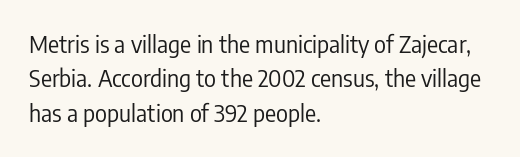
Observe the ordinary spacing: letters are neighbours, not strangers. Only glyphs here, with clear space below each row. Honestly, the row spacing looks completely unremarkable. No letter is thick-stroked: the sample isn't bold.
